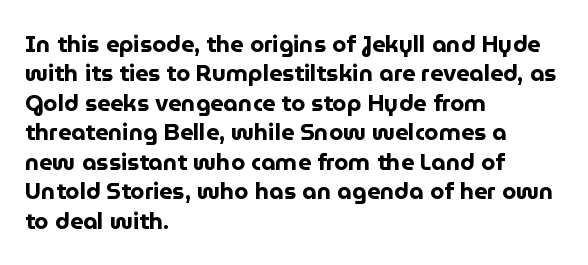
The image shows 23 px bold type, upright; set left-aligned, normal line spacing (1.28x), normal letter spacing, not underlined.
